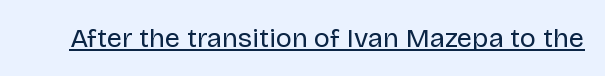
Vertical stems look standard width or narrower in stroke. This sample carries an underscore along the baseline area. Notice how the stems are strictly vertical — no italics here. Spacing between characters is what you'd get straight out of the box.
